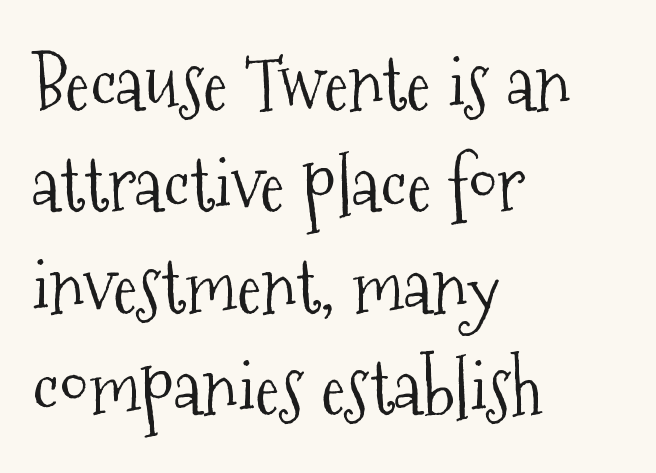
Q: Is the text bold? A: No.
Q: Is the text italic (slanted)? A: No, it is upright.
Q: Is the typeface a serif or a sans-serif typeface? A: Serif.
Q: Is the text underlined? A: No.
Q: How is the paragraph aligned? A: Left-aligned.
Q: Is the spacing between letters normal or unusually wide? A: Normal.
Q: Is the spacing between lines tight, normal or loose? A: Normal.
Q: Width (condensed, normal, or wide)? A: Condensed.
Q: Stroke contrast? A: Medium.
Q: x-height? A: Medium.
Q: Monospaced? A: No.
